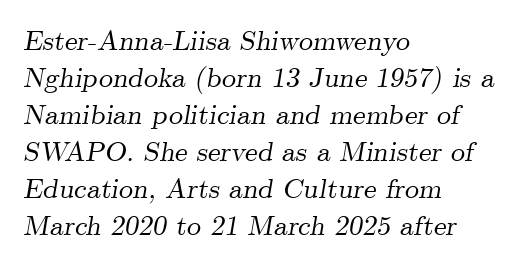
{"serif": "yes", "italic": "yes", "lean": "right", "slant_degrees": 9, "width": "normal", "stroke_contrast": "medium", "x_height": "small", "monospaced": "no", "underline": "no", "align": "left", "line_spacing": "normal", "line_spacing_ratio": 1.32, "letter_spacing": "normal", "letter_spacing_em": 0.0, "glyph_px": 28}
